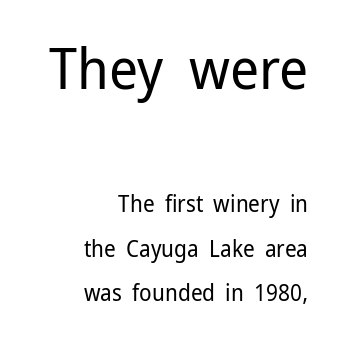
Q: Is the text bold? A: No.
Q: Is the text italic (slanted)? A: No, it is upright.
Q: Is the typeface a serif or a sans-serif typeface? A: Sans-serif.
Q: Is the text underlined? A: No.
Q: How is the paragraph aligned? A: Right-aligned.
Q: Is the spacing between letters normal or unusually wide? A: Normal.
Q: Is the spacing between lines tight, normal or loose? A: Loose.
Q: Which block of text is set in a larger size, the first (top) or the second (bottom)? A: The first (top) one.
Q: Width (condensed, normal, or wide)? A: Normal.
Q: Stroke contrast? A: Low.
Q: x-height? A: Medium.
Q: Monospaced? A: No.
